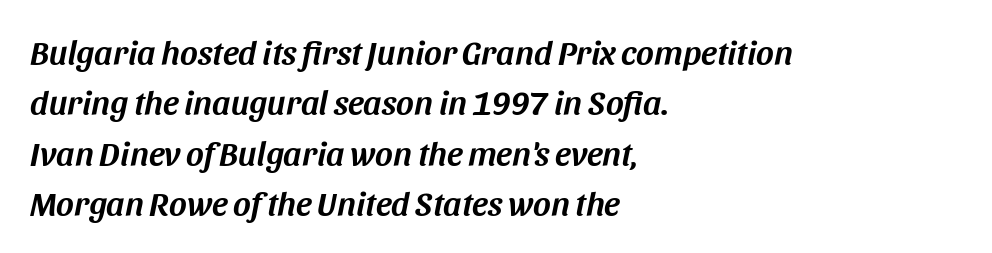
Proportional: the letters do not fall into vertical columns. Students, note that the glyphs here touch the page at normal intervals. A normal amount of white space separates one row of letters from the next. Visually the block forms a straight wall on the left and a jagged coastline on the right. The lettering tilts uniformly, giving the passage an italic look. The baseline area is clear.
